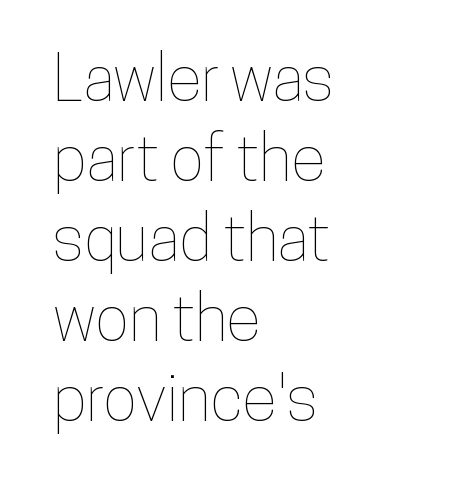
{"italic": "no", "width": "condensed", "stroke_contrast": "low", "x_height": "medium", "monospaced": "no", "underline": "no", "align": "left", "line_spacing": "normal", "line_spacing_ratio": 1.25, "letter_spacing": "normal", "letter_spacing_em": 0.0, "glyph_px": 64}
